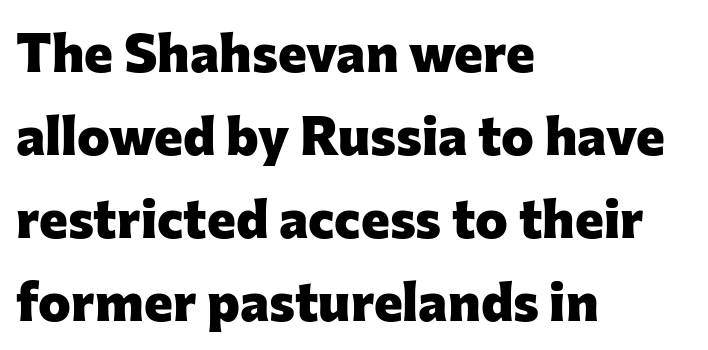
The space beneath each line is pristine and unruled. Letter spacing: default. Short and long lines alike share a common starting point at left. Compared with typical paragraphs, the rows here are spaced about the same.
